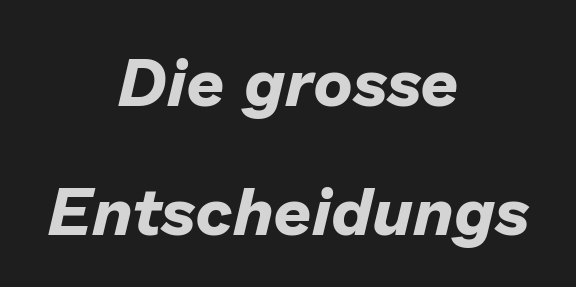
The image shows 67 px bold type, italic (leaning right); set centered, loose line spacing (1.92x), normal letter spacing, not underlined; low stroke contrast and a medium x-height.
